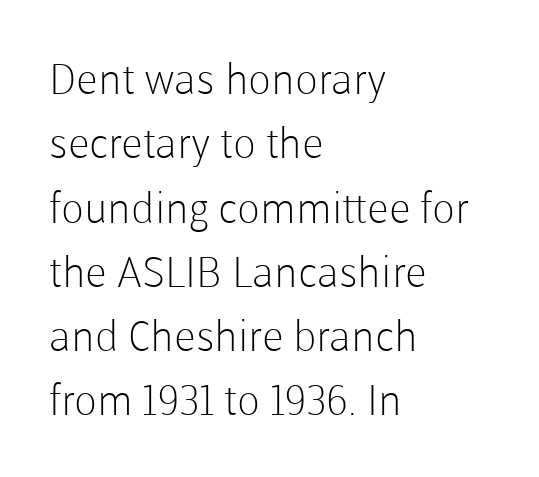
The image shows 42 px light sans-serif type, upright; set left-aligned, normal line spacing (1.53x), normal letter spacing, not underlined; low stroke contrast and a medium x-height.
